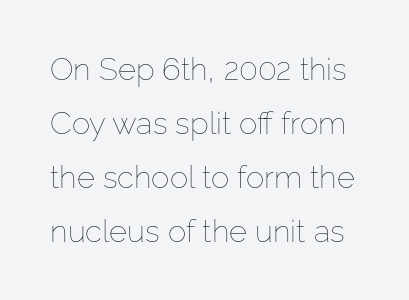
The image shows 31 px thin type, upright; set line spacing 1.74x, normal letter spacing, not underlined; low stroke contrast and a medium x-height.
